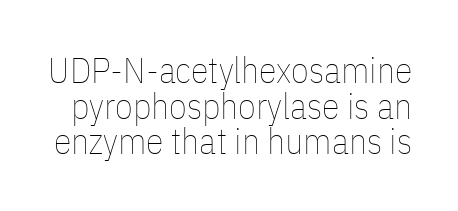
The image shows 36 px thin, condensed type, upright; set tight line spacing (0.99x), normal letter spacing, not underlined; low stroke contrast and a medium x-height.
